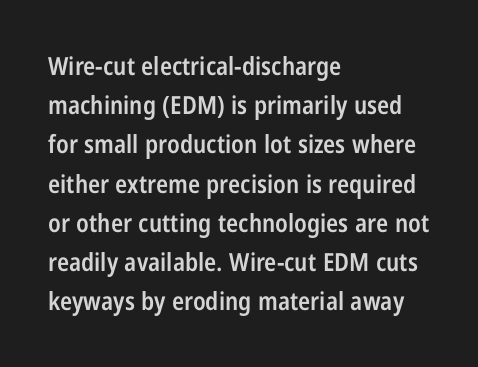
A bare baseline throughout the passage. The sample has been set in demibold, a notch under bold. The paragraph shown leans on its left margin. When letters stand straight like this, we call the style roman or upright. The space between consecutive lines is moderate.
